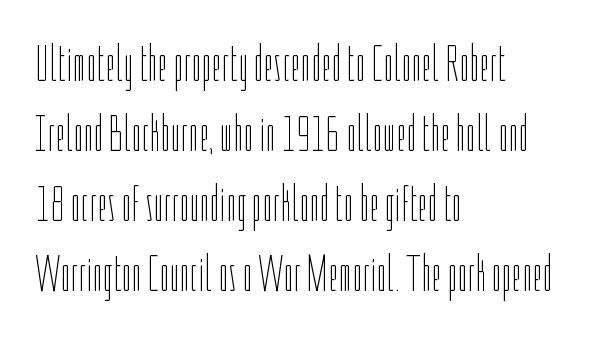
Ordinary non-slanted type is in use. The block of text has a typical density, with ordinary space between rows. Compared with a centered layout, this one pins lines to the left instead. Each word holds together tightly as a unit, with standard inter-letter gaps. The glyphs are unaccompanied by any horizontal stroke below them.
